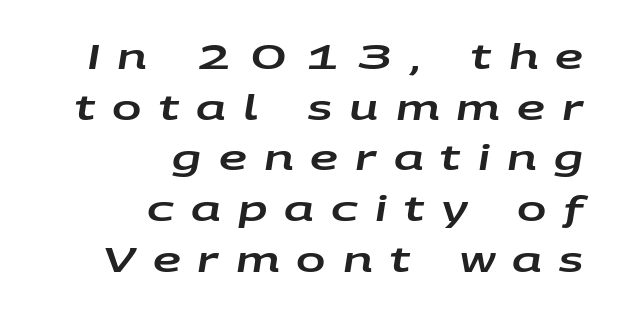
Q: Is the text italic (slanted)? A: Yes, it leans right by about 9 degrees.
Q: Is the text underlined? A: No.
Q: How is the paragraph aligned? A: Right-aligned.
Q: Is the spacing between letters normal or unusually wide? A: Unusually wide.
Q: Is the spacing between lines tight, normal or loose? A: Normal.
Q: Width (condensed, normal, or wide)? A: Wide.
Q: Stroke contrast? A: Low.
Q: x-height? A: Large.
Q: Monospaced? A: No.
